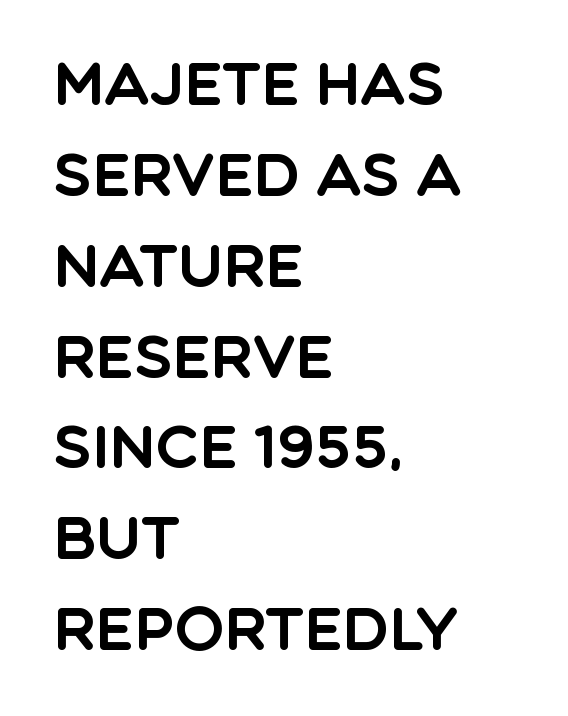
{"serif": "no", "italic": "no", "width": "normal", "x_height": "large", "monospaced": "no", "underline": "no", "align": "left", "line_spacing": "normal", "line_spacing_ratio": 1.54, "letter_spacing": "normal", "letter_spacing_em": 0.0, "glyph_px": 59}
